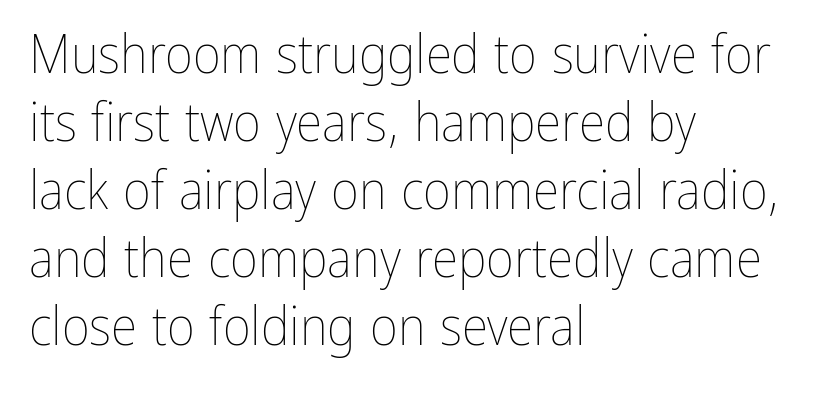
{"italic": "no", "bold": "no", "weight": "thin", "width": "condensed", "stroke_contrast": "low", "x_height": "medium", "monospaced": "no", "underline": "no", "align": "left", "line_spacing": "normal", "line_spacing_ratio": 1.26, "letter_spacing": "normal", "letter_spacing_em": 0.0, "glyph_px": 54}
